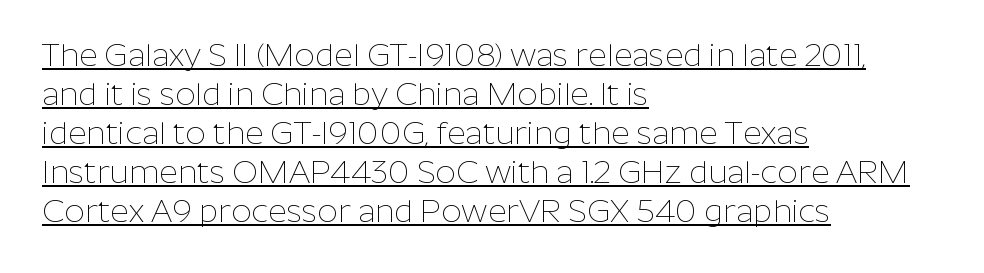
Glyph-to-glyph distance matches everyday printed text. The weight tops out at a normal text grade. Notice how the passage keeps a crisp vertical edge on the left only. The designer went with a sans here, leaving each stem footless.
